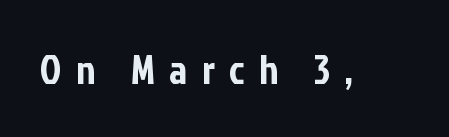
{"serif": "no", "italic": "no", "width": "condensed", "stroke_contrast": "low", "x_height": "medium", "monospaced": "no", "underline": "no", "letter_spacing": "wide", "letter_spacing_em": 0.36, "glyph_px": 40}
